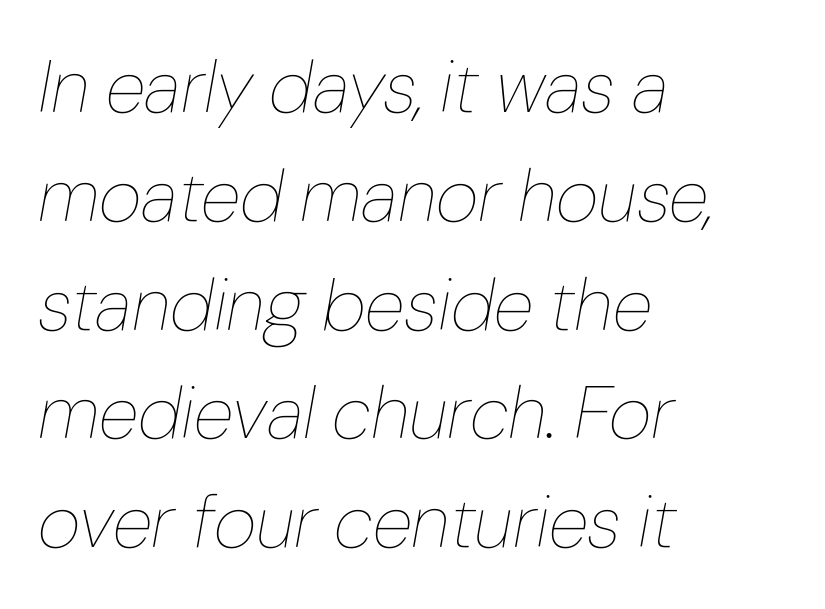
Q: Is the text bold? A: No.
Q: Is the text italic (slanted)? A: Yes, it leans right by about 10 degrees.
Q: Is the text underlined? A: No.
Q: How is the paragraph aligned? A: Left-aligned.
Q: Is the spacing between letters normal or unusually wide? A: Normal.
Q: Is the spacing between lines tight, normal or loose? A: Normal.
Q: Width (condensed, normal, or wide)? A: Normal.
Q: Stroke contrast? A: Low.
Q: x-height? A: Medium.
Q: Monospaced? A: No.
